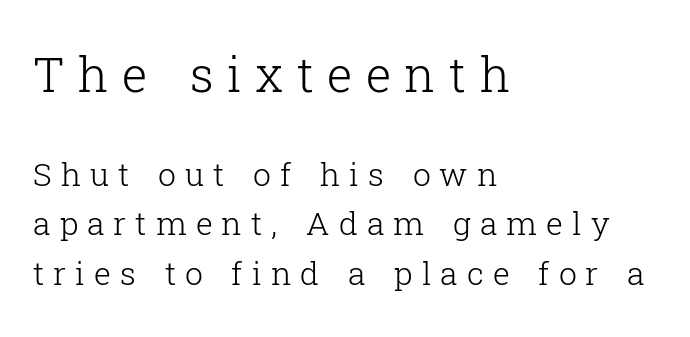
The tracking reads as deliberately expanded to a designer's eye. The letters advance in unequal steps, a hallmark of proportional type. The space beneath each line is pristine and unruled. Baseline-to-baseline distance is the conventional proportion of letter height. A light-to-regular cut is what we see here. Ascenders rise straight up at ninety degrees.
